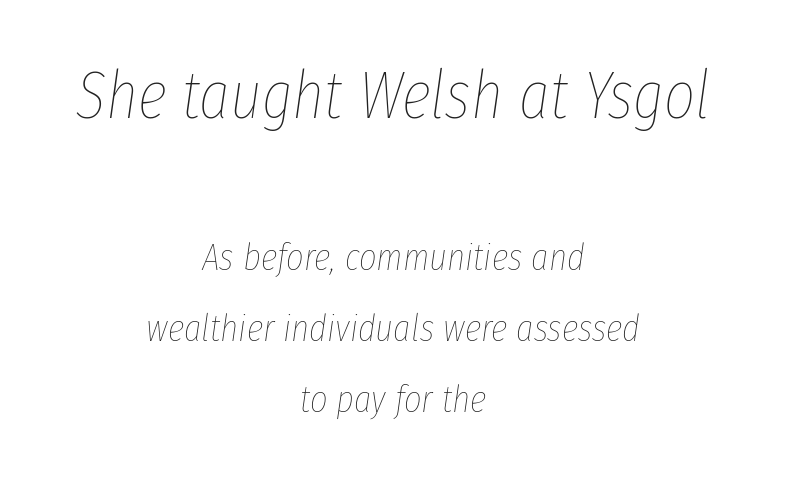
{"italic": "yes", "lean": "right", "slant_degrees": 8, "bold": "no", "weight": "thin", "width": "condensed", "stroke_contrast": "low", "x_height": "medium", "monospaced": "no", "underline": "no", "align": "center", "line_spacing_ratio": 1.87, "letter_spacing": "normal", "letter_spacing_em": 0.0, "larger_block": "first", "size_ratio": 1.76, "glyph_px": 67}
